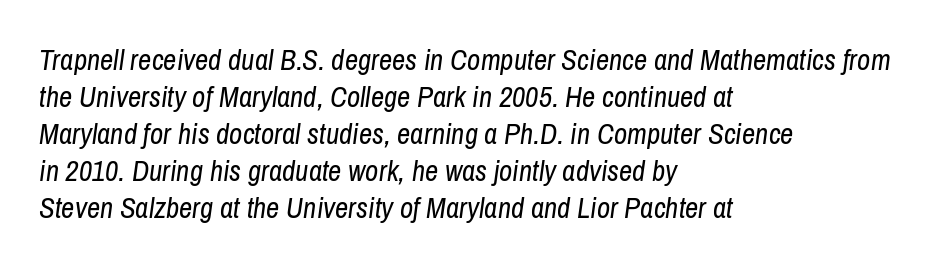
Q: Is the text bold? A: No.
Q: Is the text italic (slanted)? A: Yes, it leans right by about 8 degrees.
Q: Is the text underlined? A: No.
Q: How is the paragraph aligned? A: Left-aligned.
Q: Is the spacing between letters normal or unusually wide? A: Normal.
Q: Is the spacing between lines tight, normal or loose? A: Normal.
Q: Width (condensed, normal, or wide)? A: Condensed.
Q: Stroke contrast? A: Low.
Q: x-height? A: Medium.
Q: Monospaced? A: No.
